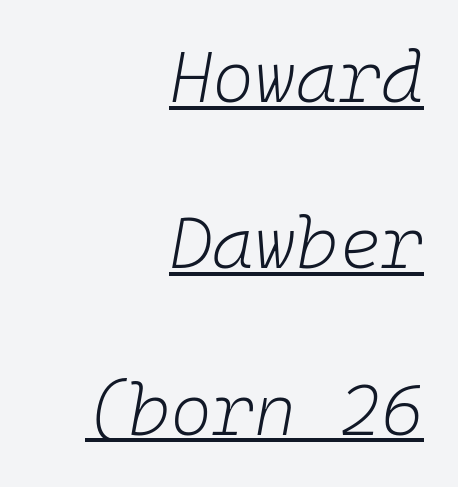
Summary of weight: not heavy and not bold. Looking at the ascenders, they clearly lean. A typesetter would call this zero additional tracking. This is underlined copy, the kind a proofreader might mark for attention. This sample is right-justified, so line beginnings fall wherever the words allow.
